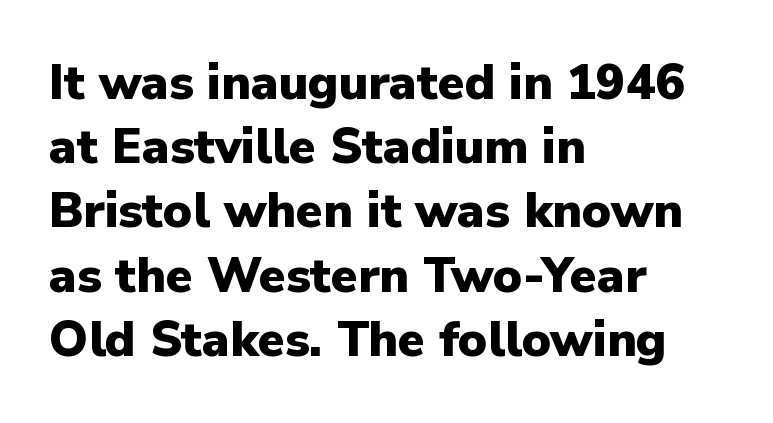
In terms of letterform style, serifs are entirely absent. Varying glyph widths throughout — classic text-font behaviour. Look at the tracking — it's just the regular setting, nothing added. The lines are quadded left. Unmarked baselines from the first word to the last. Each new line begins a customary step beneath the previous one.
